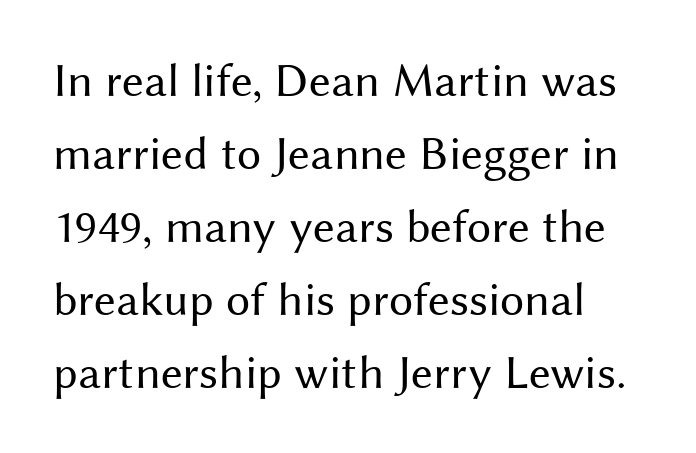
Q: Is the text bold? A: No.
Q: Is the text italic (slanted)? A: No, it is upright.
Q: Is the typeface a serif or a sans-serif typeface? A: Sans-serif.
Q: Is the text underlined? A: No.
Q: Is the spacing between letters normal or unusually wide? A: Normal.
Q: Is the spacing between lines tight, normal or loose? A: Normal.
Q: Width (condensed, normal, or wide)? A: Normal.
Q: Stroke contrast? A: Medium.
Q: x-height? A: Medium.
Q: Monospaced? A: No.
